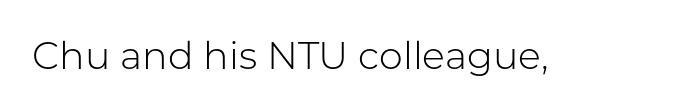
The image shows 38 px light sans-serif type, upright; set normal letter spacing, not underlined; low stroke contrast and a medium x-height.
